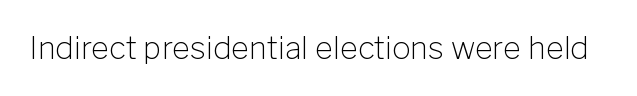
The image shows 31 px light sans-serif type, upright; set normal letter spacing, not underlined; low stroke contrast and a medium x-height.
